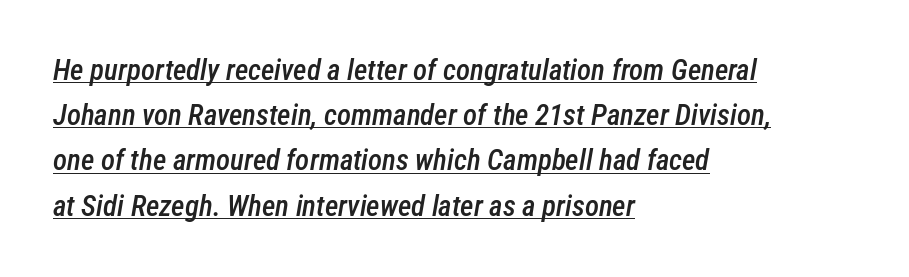
Q: Is the text bold? A: Semi-bold.
Q: Is the text italic (slanted)? A: Yes, it leans right by about 12 degrees.
Q: Is the text underlined? A: Yes.
Q: How is the paragraph aligned? A: Left-aligned.
Q: Is the spacing between letters normal or unusually wide? A: Normal.
Q: Is the spacing between lines tight, normal or loose? A: Normal.
Q: Width (condensed, normal, or wide)? A: Condensed.
Q: Stroke contrast? A: Low.
Q: x-height? A: Medium.
Q: Monospaced? A: No.
